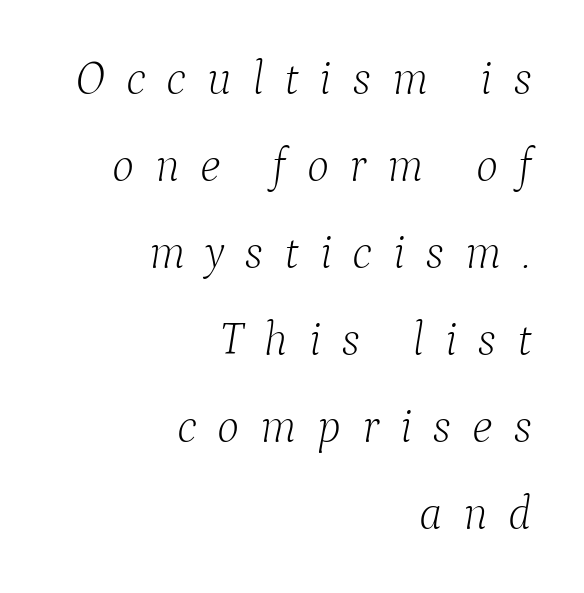
Q: Is the text bold? A: No.
Q: Is the text italic (slanted)? A: Yes, it leans right by about 9 degrees.
Q: Is the typeface a serif or a sans-serif typeface? A: Serif.
Q: Is the text underlined? A: No.
Q: How is the paragraph aligned? A: Right-aligned.
Q: Is the spacing between letters normal or unusually wide? A: Unusually wide.
Q: Width (condensed, normal, or wide)? A: Normal.
Q: Stroke contrast? A: Low.
Q: x-height? A: Medium.
Q: Monospaced? A: No.
